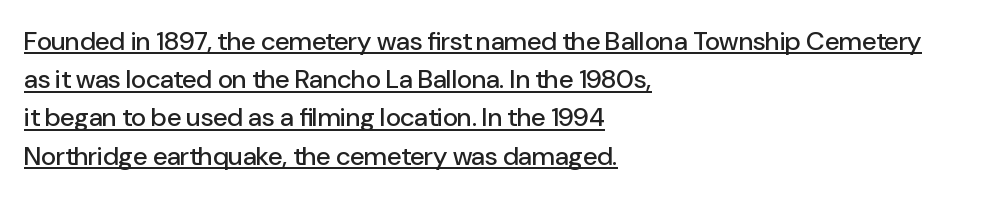
The image shows 26 px text type, upright; set left-aligned, normal line spacing (1.47x), normal letter spacing, underlined.
